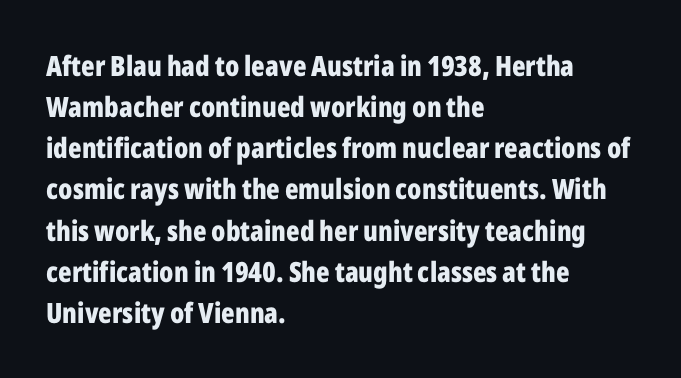
Q: Is the text bold? A: Yes.
Q: Is the text italic (slanted)? A: No, it is upright.
Q: Is the typeface a serif or a sans-serif typeface? A: Sans-serif.
Q: Is the text underlined? A: No.
Q: How is the paragraph aligned? A: Left-aligned.
Q: Is the spacing between letters normal or unusually wide? A: Normal.
Q: Is the spacing between lines tight, normal or loose? A: Normal.
Q: Width (condensed, normal, or wide)? A: Condensed.
Q: Stroke contrast? A: Low.
Q: x-height? A: Medium.
Q: Monospaced? A: No.
